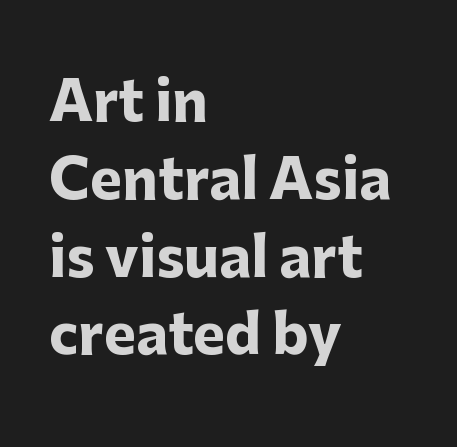
Q: Is the text bold? A: Yes.
Q: Is the text italic (slanted)? A: No, it is upright.
Q: Is the typeface a serif or a sans-serif typeface? A: Sans-serif.
Q: Is the text underlined? A: No.
Q: How is the paragraph aligned? A: Left-aligned.
Q: Is the spacing between letters normal or unusually wide? A: Normal.
Q: Is the spacing between lines tight, normal or loose? A: Normal.
Q: Width (condensed, normal, or wide)? A: Normal.
Q: Stroke contrast? A: Low.
Q: x-height? A: Medium.
Q: Monospaced? A: No.
